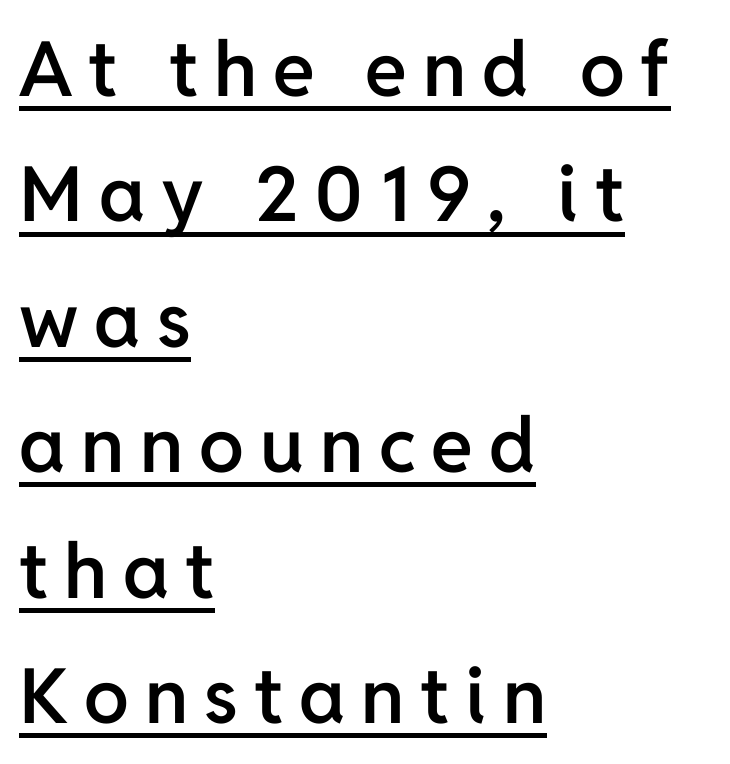
This is moderately heavy type, rendered in semibold. You could only call the tracking loose — the letters float apart. The rows are spaced the way most documents space them. Italic? Not at all — the glyphs are vertical.
